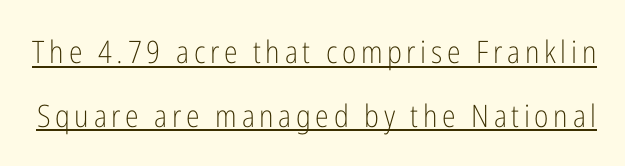
You can tell from the bare stems that sans-serif type was used. Posture: straight, roman, zero tilt. Notice how a bar underscores the lettering throughout. Notice the wide empty band between every row — that's loose leading.
